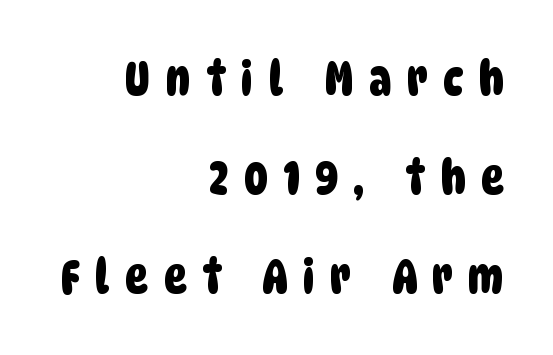
{"serif": "no", "width": "condensed", "stroke_contrast": "low", "x_height": "large", "monospaced": "no", "underline": "no", "align": "right", "line_spacing": "loose", "line_spacing_ratio": 2.06, "letter_spacing": "wide", "letter_spacing_em": 0.32, "glyph_px": 48}
